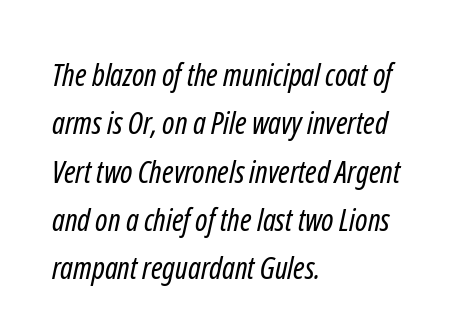
Q: Is the text bold? A: No.
Q: Is the typeface a serif or a sans-serif typeface? A: Sans-serif.
Q: Is the text underlined? A: No.
Q: How is the paragraph aligned? A: Left-aligned.
Q: Is the spacing between letters normal or unusually wide? A: Normal.
Q: Is the spacing between lines tight, normal or loose? A: Normal.
Q: Width (condensed, normal, or wide)? A: Condensed.
Q: Stroke contrast? A: Low.
Q: x-height? A: Medium.
Q: Monospaced? A: No.
